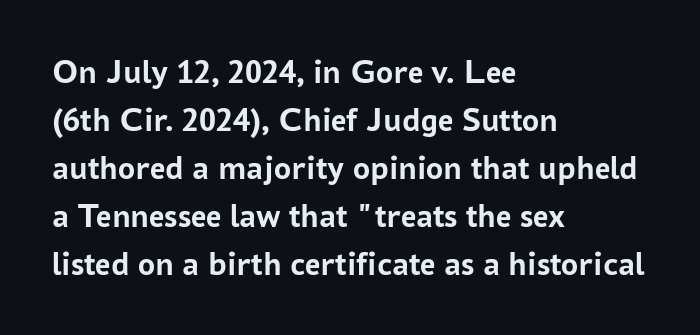
{"serif": "no", "italic": "no", "bold": "yes", "weight": "semibold", "width": "normal", "stroke_contrast": "low", "x_height": "medium", "monospaced": "no", "underline": "no", "align": "left", "line_spacing": "normal", "line_spacing_ratio": 1.41, "letter_spacing": "normal", "letter_spacing_em": 0.0, "glyph_px": 34}
